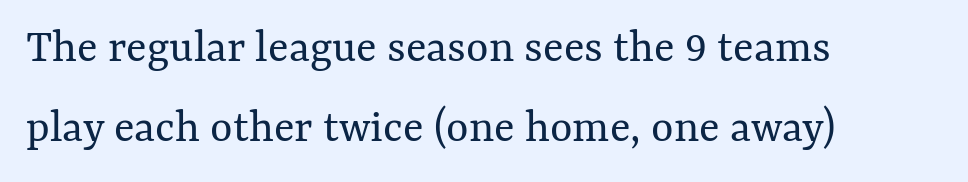
The image shows 48 px regular-weight type, upright; set left-aligned, normal line spacing (1.67x), normal letter spacing, not underlined; medium stroke contrast and a medium x-height.
